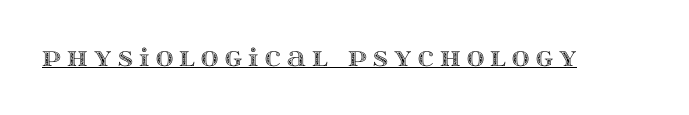
Q: Is the text italic (slanted)? A: No, it is upright.
Q: Is the text underlined? A: Yes.
Q: Is the spacing between letters normal or unusually wide? A: Unusually wide.
